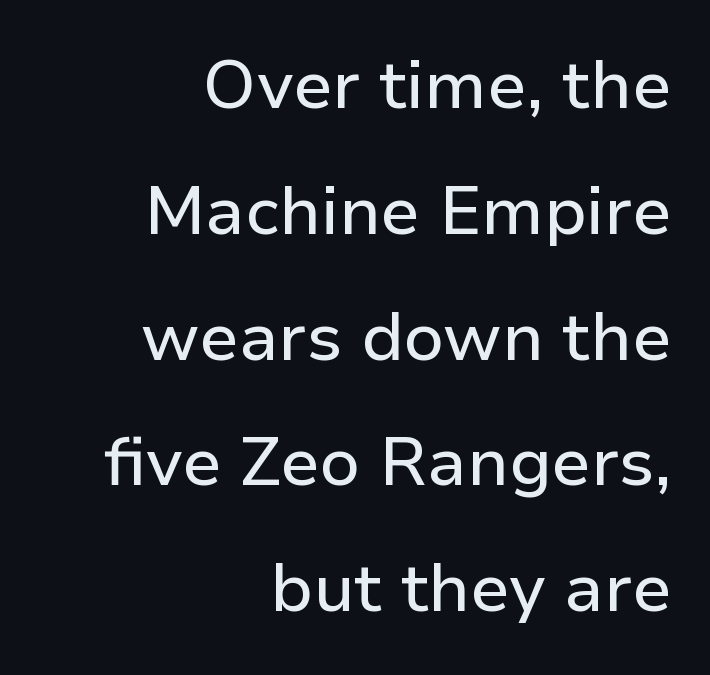
The image shows 68 px sans-serif type, upright; set right-aligned, line spacing 1.85x, normal letter spacing, not underlined; low stroke contrast and a medium x-height.
